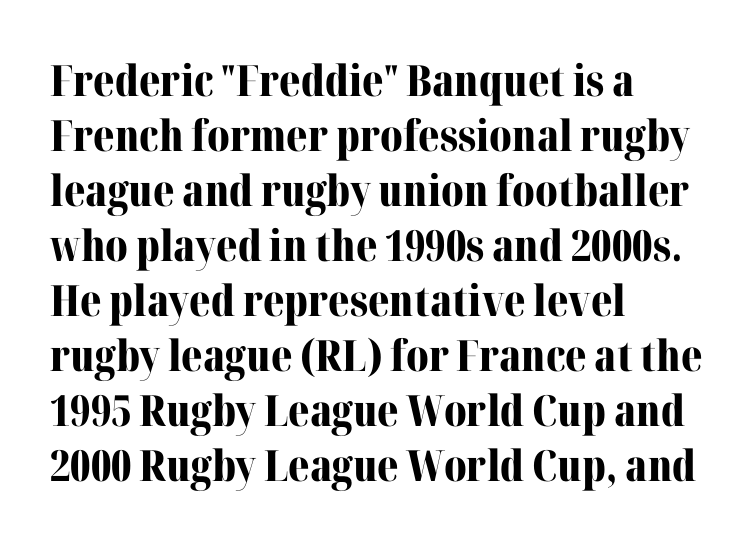
{"serif": "yes", "italic": "no", "bold": "yes", "weight": "bold", "width": "normal", "stroke_contrast": "medium", "x_height": "medium", "monospaced": "no", "underline": "no", "align": "left", "line_spacing": "normal", "line_spacing_ratio": 1.28, "letter_spacing": "normal", "letter_spacing_em": 0.0, "glyph_px": 43}
